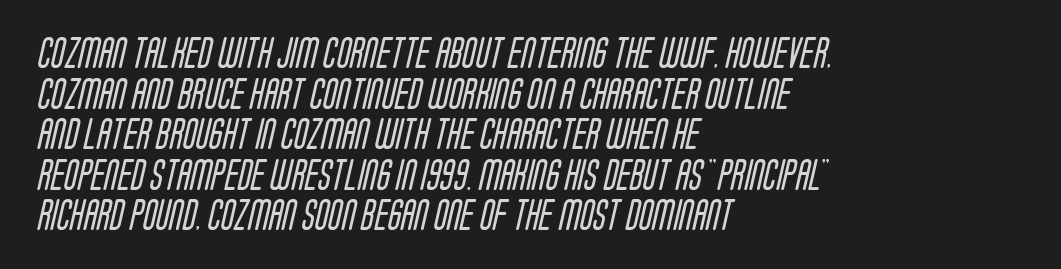
The line texture is even and compact thanks to regular tracking. Stroke thickness stays within the range of a standard reading face or lighter. This sample has the flowing, uneven cadence of proportional lettering. Casual observation: everything's shoved over to the left.
